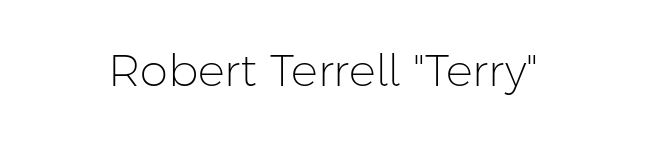
The image shows 45 px light sans-serif type, upright; set normal letter spacing, not underlined; low stroke contrast and a medium x-height.
